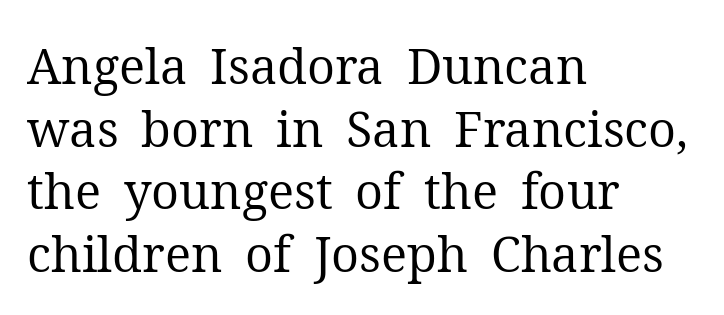
Q: Is the text bold? A: No.
Q: Is the text italic (slanted)? A: No, it is upright.
Q: Is the typeface a serif or a sans-serif typeface? A: Serif.
Q: Is the text underlined? A: No.
Q: How is the paragraph aligned? A: Left-aligned.
Q: Is the spacing between letters normal or unusually wide? A: Normal.
Q: Is the spacing between lines tight, normal or loose? A: Normal.
Q: Width (condensed, normal, or wide)? A: Normal.
Q: Stroke contrast? A: Medium.
Q: x-height? A: Medium.
Q: Monospaced? A: No.
